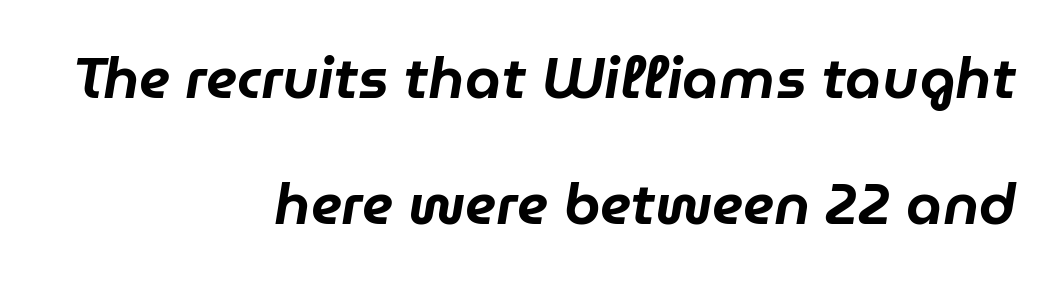
{"italic": "yes", "lean": "right", "slant_degrees": 9, "width": "normal", "stroke_contrast": "low", "x_height": "medium", "monospaced": "no", "underline": "no", "align": "right", "line_spacing": "loose", "line_spacing_ratio": 2.18, "letter_spacing": "normal", "letter_spacing_em": 0.0, "glyph_px": 58}
